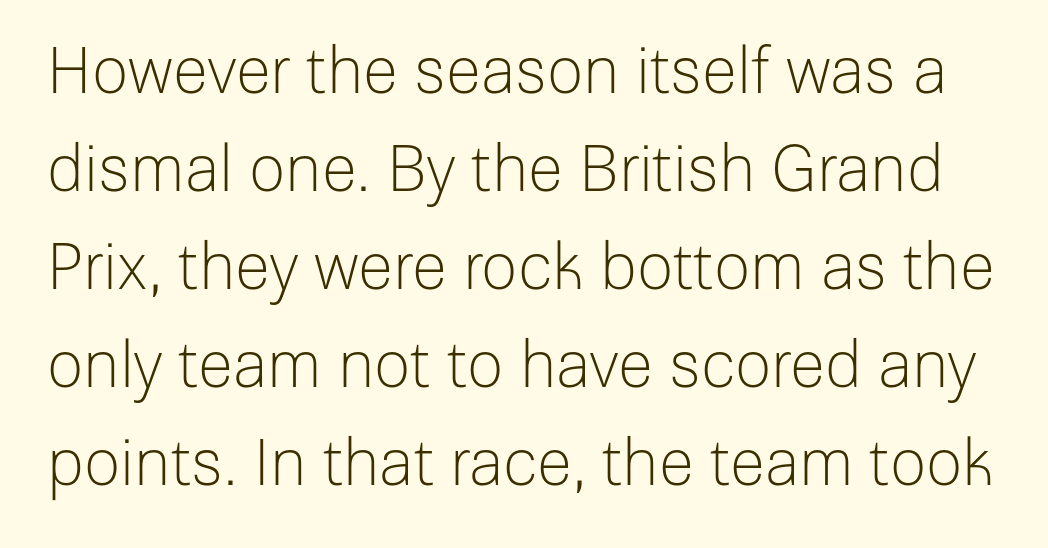
Q: Is the text bold? A: No.
Q: Is the text italic (slanted)? A: No, it is upright.
Q: Is the typeface a serif or a sans-serif typeface? A: Sans-serif.
Q: Is the text underlined? A: No.
Q: Is the spacing between letters normal or unusually wide? A: Normal.
Q: Is the spacing between lines tight, normal or loose? A: Normal.
Q: Width (condensed, normal, or wide)? A: Normal.
Q: Stroke contrast? A: Low.
Q: x-height? A: Medium.
Q: Monospaced? A: No.
